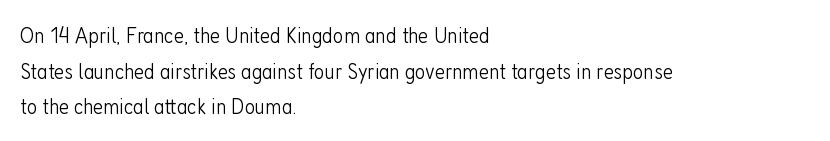
Baseline-to-baseline distance is the conventional proportion of letter height. The passage is arranged the way most books set body copy — flush left. The glyphs are unaccompanied by any horizontal stroke below them. The gaps between neighbouring characters are ordinary and unremarkable.
